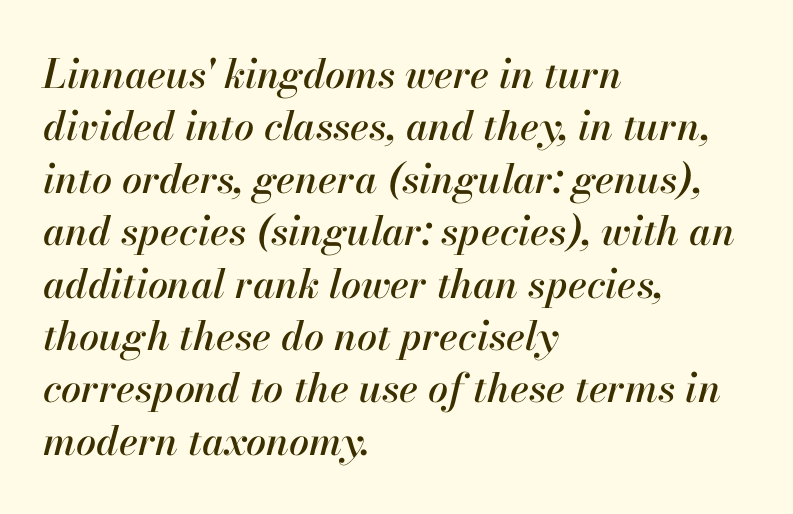
The image shows 40 px text type, italic (leaning right); set left-aligned, normal line spacing (1.31x), normal letter spacing, not underlined; high stroke contrast and a small x-height.
